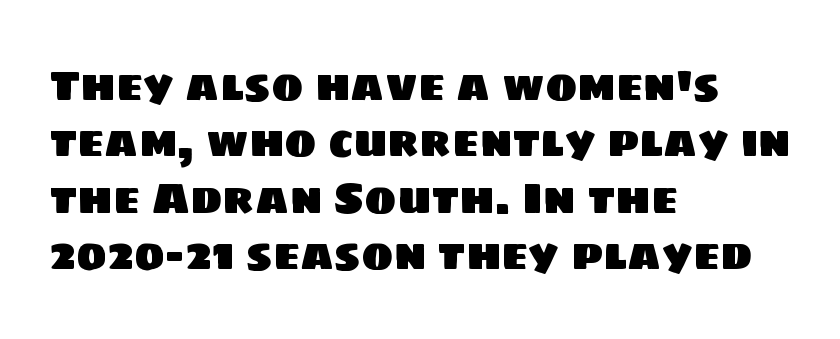
Q: Is the typeface a serif or a sans-serif typeface? A: Sans-serif.
Q: Is the text underlined? A: No.
Q: How is the paragraph aligned? A: Left-aligned.
Q: Is the spacing between letters normal or unusually wide? A: Normal.
Q: Is the spacing between lines tight, normal or loose? A: Normal.
Q: Width (condensed, normal, or wide)? A: Normal.
Q: Stroke contrast? A: Low.
Q: x-height? A: Large.
Q: Monospaced? A: No.
